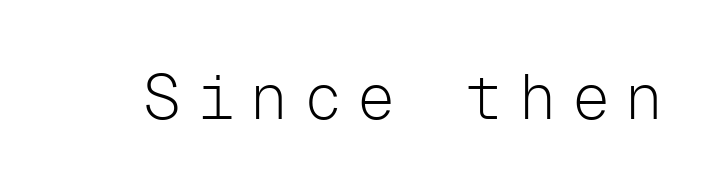
{"serif": "no", "italic": "no", "bold": "no", "weight": "light", "width": "normal", "stroke_contrast": "low", "x_height": "medium", "monospaced": "yes", "underline": "no", "letter_spacing": "wide", "letter_spacing_em": 0.25, "glyph_px": 63}
